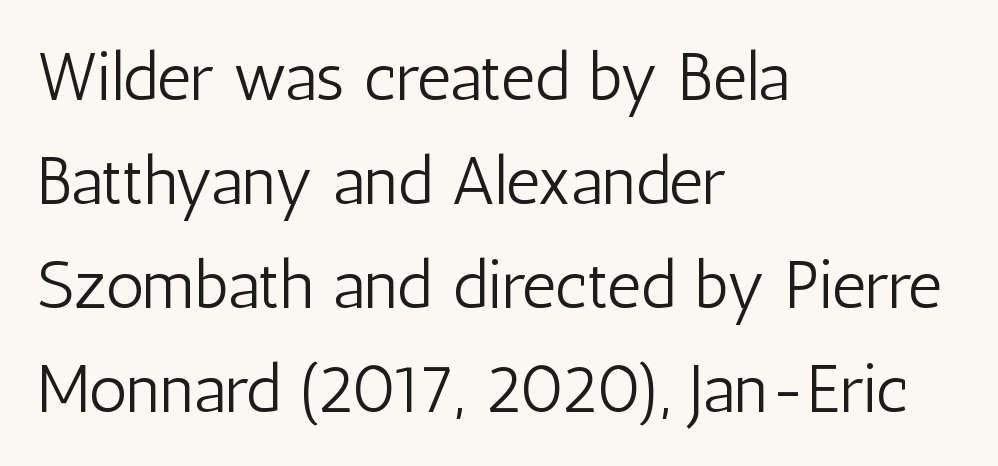
Q: Is the text bold? A: No.
Q: Is the text italic (slanted)? A: No, it is upright.
Q: Is the typeface a serif or a sans-serif typeface? A: Sans-serif.
Q: Is the text underlined? A: No.
Q: How is the paragraph aligned? A: Left-aligned.
Q: Is the spacing between letters normal or unusually wide? A: Normal.
Q: Is the spacing between lines tight, normal or loose? A: Normal.
Q: Width (condensed, normal, or wide)? A: Condensed.
Q: Stroke contrast? A: Low.
Q: x-height? A: Medium.
Q: Monospaced? A: No.
